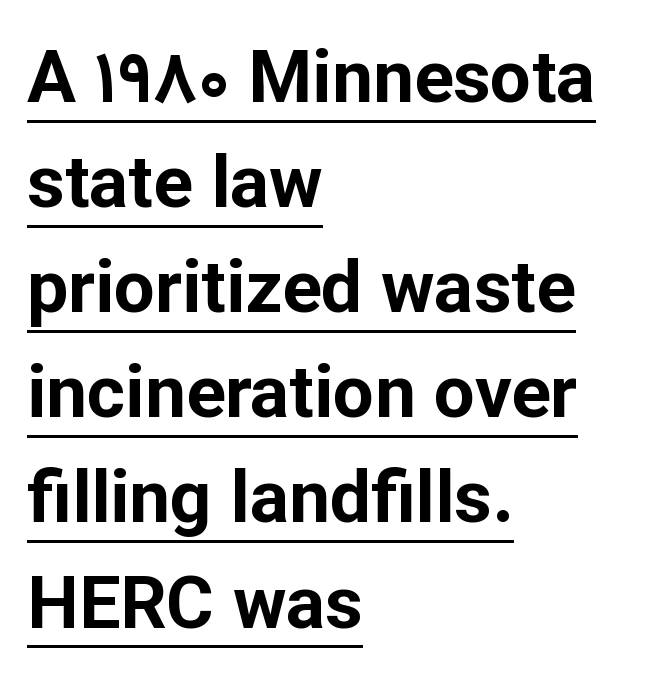
The image shows 73 px bold sans-serif type, upright; set left-aligned, normal line spacing (1.44x), normal letter spacing, underlined; low stroke contrast and a medium x-height.
